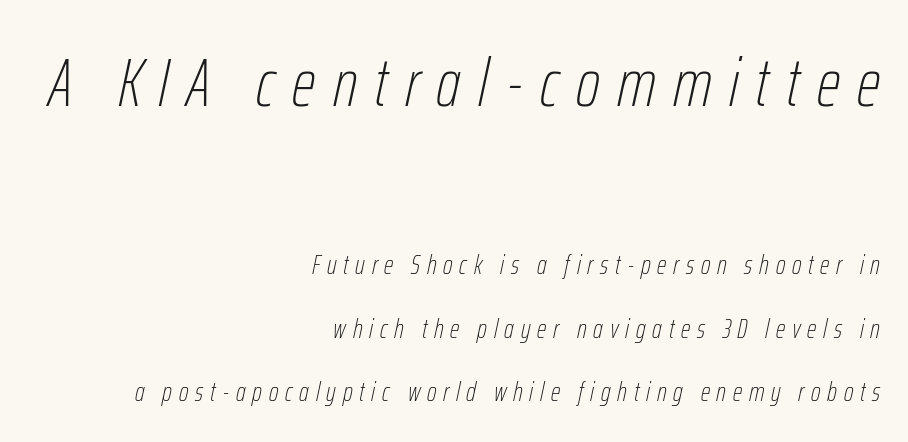
{"italic": "yes", "lean": "right", "slant_degrees": 12, "bold": "no", "weight": "thin", "width": "condensed", "stroke_contrast": "low", "x_height": "medium", "monospaced": "no", "underline": "no", "align": "right", "line_spacing": "loose", "line_spacing_ratio": 2.36, "letter_spacing": "wide", "letter_spacing_em": 0.25, "larger_block": "first", "size_ratio": 2.52, "glyph_px": 68}
